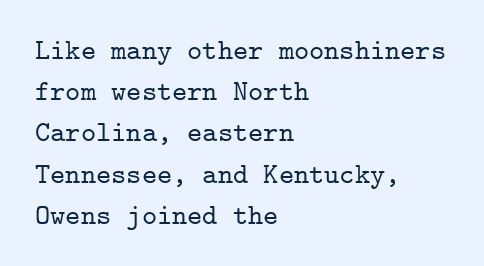
Q: Is the text italic (slanted)? A: No, it is upright.
Q: Is the typeface a serif or a sans-serif typeface? A: Serif.
Q: Is the text underlined? A: No.
Q: How is the paragraph aligned? A: Left-aligned.
Q: Is the spacing between letters normal or unusually wide? A: Normal.
Q: Is the spacing between lines tight, normal or loose? A: Normal.
Q: Width (condensed, normal, or wide)? A: Normal.
Q: Stroke contrast? A: Low.
Q: x-height? A: Medium.
Q: Monospaced? A: Yes.
